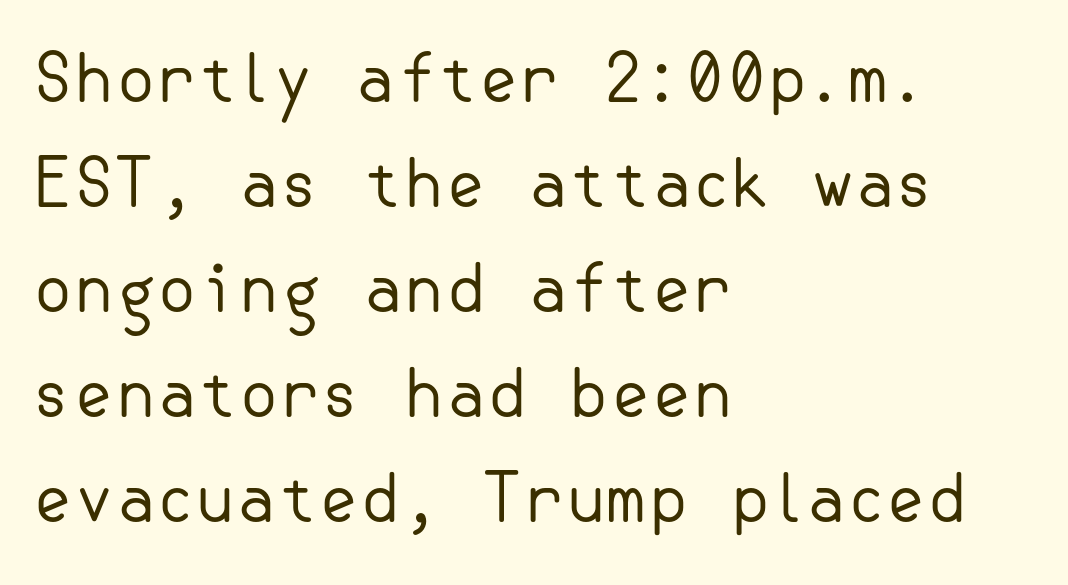
Think standard paragraph weight, or any step lighter than that. The type family on display is of the sans-serif kind. Honestly, there is no underline to notice here at all. Spacing between characters is what you'd get straight out of the box.
